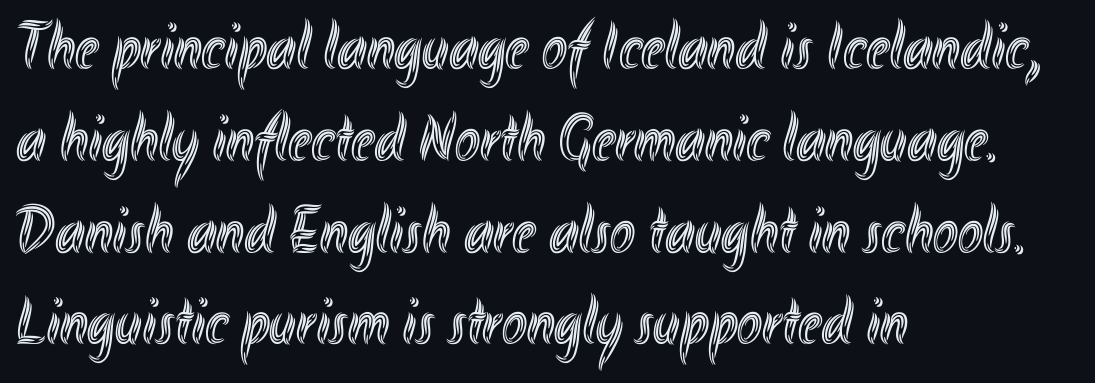
{"width": "condensed", "x_height": "small", "monospaced": "no", "underline": "no", "align": "left", "line_spacing": "normal", "line_spacing_ratio": 1.37, "letter_spacing": "normal", "letter_spacing_em": 0.0, "glyph_px": 67}
